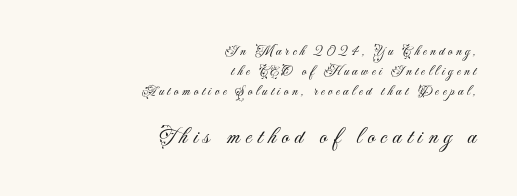
Q: Is the text bold? A: No.
Q: Is the text italic (slanted)? A: Yes.
Q: Is the text underlined? A: No.
Q: How is the paragraph aligned? A: Right-aligned.
Q: Is the spacing between letters normal or unusually wide? A: Unusually wide.
Q: Is the spacing between lines tight, normal or loose? A: Normal.
Q: Which block of text is set in a larger size, the first (top) or the second (bottom)? A: The second (bottom) one.
